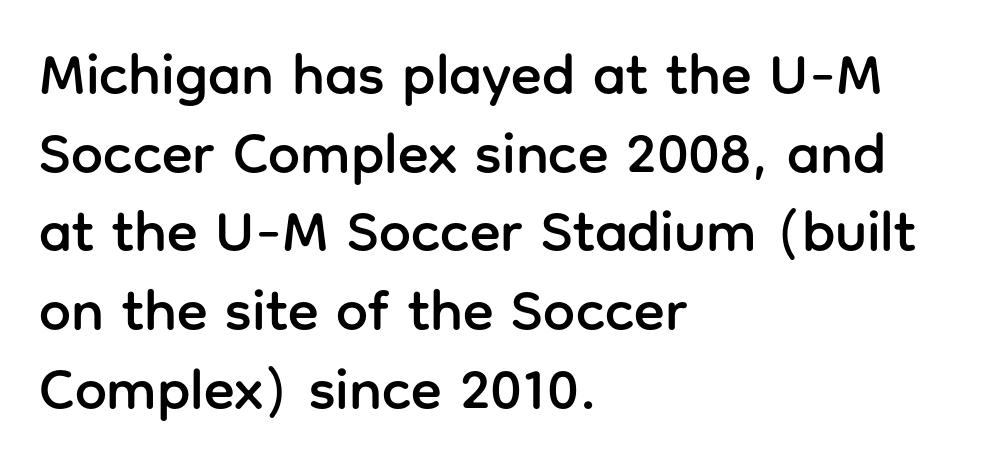
Only glyphs here, with clear space below each row. The line texture is even and compact thanks to regular tracking. A typesetter would call this proportional, since set widths differ per character. The type sits square on the baseline with zero lean.
